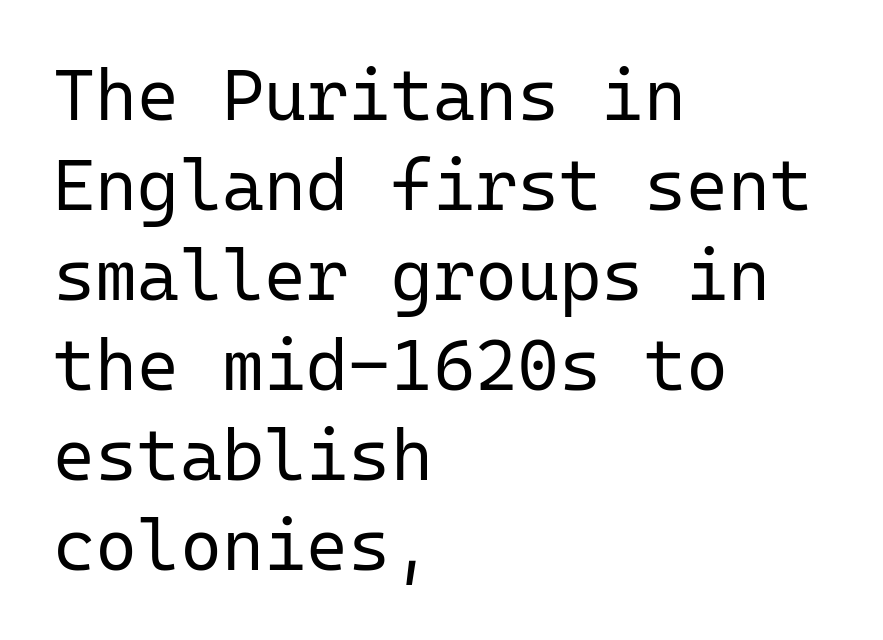
Q: Is the text bold? A: No.
Q: Is the text italic (slanted)? A: No, it is upright.
Q: Is the typeface a serif or a sans-serif typeface? A: Sans-serif.
Q: Is the text underlined? A: No.
Q: How is the paragraph aligned? A: Left-aligned.
Q: Is the spacing between letters normal or unusually wide? A: Normal.
Q: Is the spacing between lines tight, normal or loose? A: Normal.
Q: Width (condensed, normal, or wide)? A: Normal.
Q: Stroke contrast? A: Low.
Q: x-height? A: Medium.
Q: Monospaced? A: Yes.
